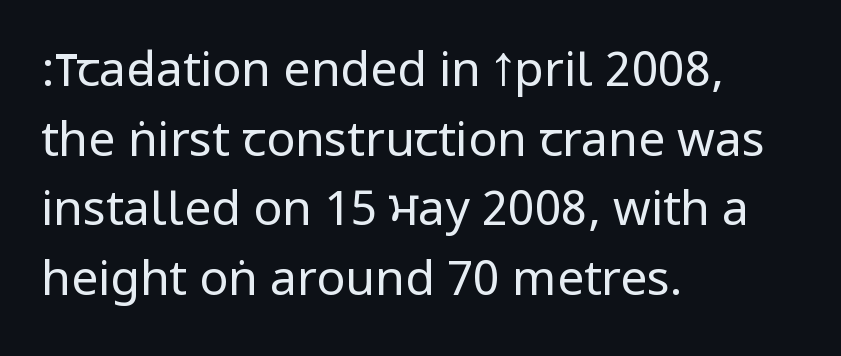
Q: Is the text bold? A: No.
Q: Is the text italic (slanted)? A: No, it is upright.
Q: Is the typeface a serif or a sans-serif typeface? A: Sans-serif.
Q: Is the text underlined? A: No.
Q: How is the paragraph aligned? A: Left-aligned.
Q: Is the spacing between letters normal or unusually wide? A: Normal.
Q: Is the spacing between lines tight, normal or loose? A: Normal.
Q: Width (condensed, normal, or wide)? A: Condensed.
Q: Stroke contrast? A: Low.
